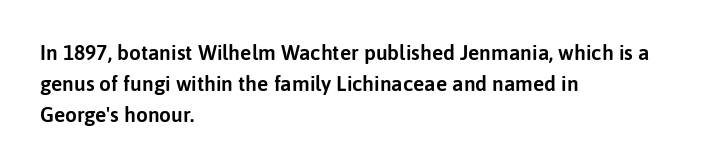
Q: Is the text italic (slanted)? A: No, it is upright.
Q: Is the text underlined? A: No.
Q: How is the paragraph aligned? A: Left-aligned.
Q: Is the spacing between letters normal or unusually wide? A: Normal.
Q: Is the spacing between lines tight, normal or loose? A: Normal.
